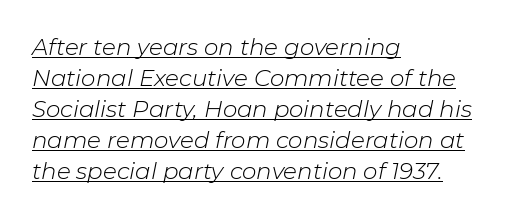
Q: Is the text bold? A: No.
Q: Is the text italic (slanted)? A: Yes, it leans right by about 11 degrees.
Q: Is the text underlined? A: Yes.
Q: How is the paragraph aligned? A: Left-aligned.
Q: Is the spacing between letters normal or unusually wide? A: Normal.
Q: Is the spacing between lines tight, normal or loose? A: Normal.
